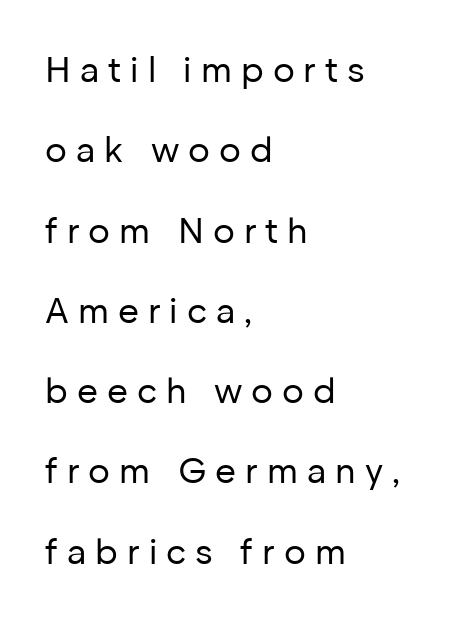
{"serif": "no", "italic": "no", "bold": "no", "weight": "regular", "width": "normal", "stroke_contrast": "low", "x_height": "medium", "monospaced": "no", "underline": "no", "align": "left", "line_spacing": "loose", "line_spacing_ratio": 2.23, "letter_spacing": "wide", "letter_spacing_em": 0.25, "glyph_px": 36}
